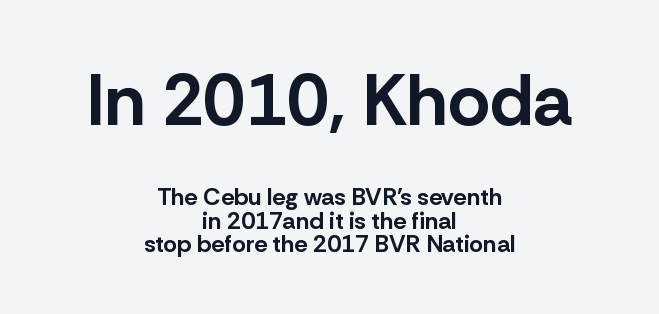
Q: Is the text bold? A: Yes.
Q: Is the text italic (slanted)? A: No, it is upright.
Q: Is the typeface a serif or a sans-serif typeface? A: Sans-serif.
Q: Is the text underlined? A: No.
Q: How is the paragraph aligned? A: Centered.
Q: Is the spacing between letters normal or unusually wide? A: Normal.
Q: Is the spacing between lines tight, normal or loose? A: Tight.
Q: Which block of text is set in a larger size, the first (top) or the second (bottom)? A: The first (top) one.
Q: Width (condensed, normal, or wide)? A: Normal.
Q: Stroke contrast? A: Low.
Q: x-height? A: Medium.
Q: Monospaced? A: No.
